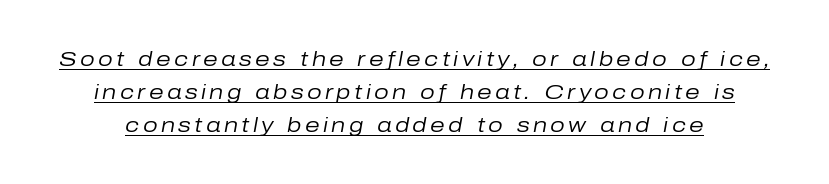
You can tell it's italic because the verticals aren't actually vertical. The passage shown is underscored from start to finish. Compared with typical paragraphs, the rows here are spaced about the same. Heaviness? Minimal to ordinary, like unemphasized prose.
